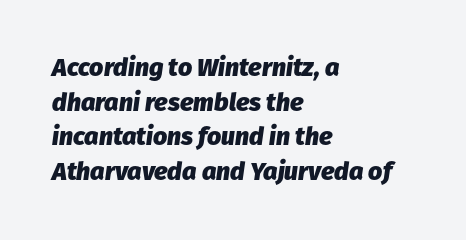
The passage shown is emphatically bold. Does the lettering tilt? It does — this is italic. Regular leading. Decoration check: the copy has no underline. Spacing between characters is what you'd get straight out of the box.
